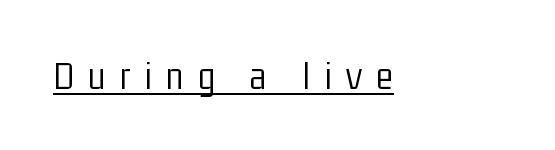
The image shows 40 px light, condensed sans-serif type, upright; set unusually wide letter spacing (+0.35 em), underlined; low stroke contrast and a medium x-height.
